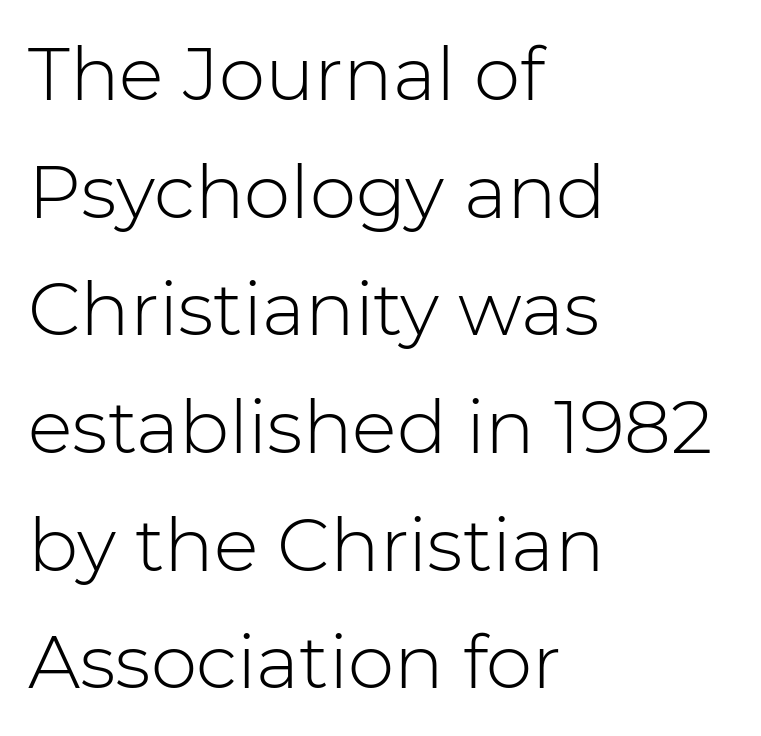
{"serif": "no", "italic": "no", "bold": "no", "weight": "light", "width": "normal", "stroke_contrast": "low", "x_height": "medium", "monospaced": "no", "underline": "no", "align": "left", "line_spacing": "normal", "line_spacing_ratio": 1.59, "letter_spacing": "normal", "letter_spacing_em": 0.0, "glyph_px": 74}
